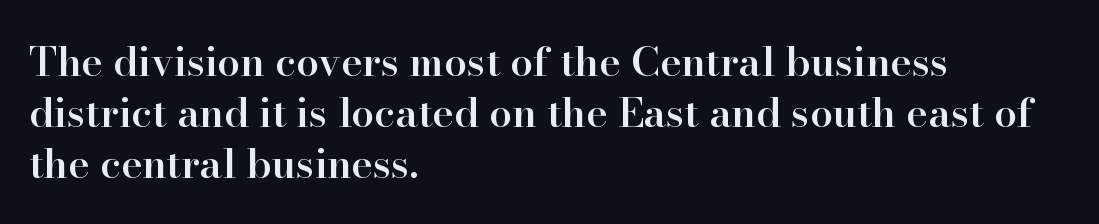
Q: Is the text bold? A: Semi-bold.
Q: Is the text italic (slanted)? A: No, it is upright.
Q: Is the typeface a serif or a sans-serif typeface? A: Serif.
Q: Is the text underlined? A: No.
Q: How is the paragraph aligned? A: Left-aligned.
Q: Is the spacing between letters normal or unusually wide? A: Normal.
Q: Width (condensed, normal, or wide)? A: Normal.
Q: Stroke contrast? A: High.
Q: x-height? A: Small.
Q: Monospaced? A: No.
